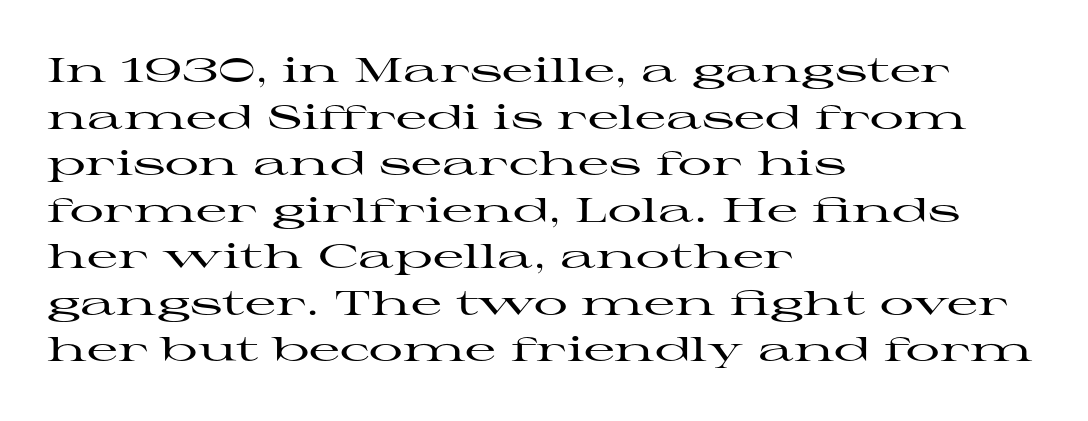
The line texture is even and compact thanks to regular tracking. Layout note: lines flush left. Observe the serifs anchoring each vertical stroke in this sample. These lines are rendered in a variable-pitch font.
